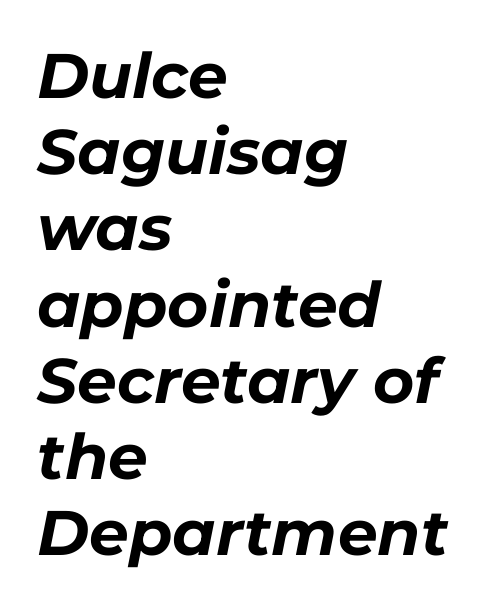
Each letter keeps its own natural width here, so spacing adapts to shape. When letters slant like this, we call the style italic. Letter spacing: default. This rendering features lettering with no underline. Line beginnings align vertically; line endings do not. Weight: bold.
